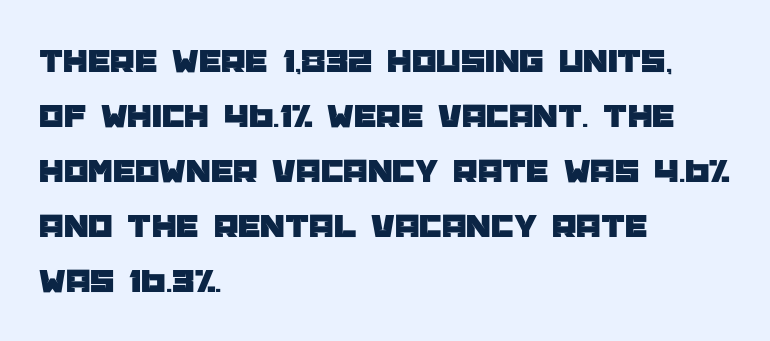
{"serif": "no", "italic": "no", "width": "normal", "stroke_contrast": "low", "x_height": "large", "monospaced": "no", "underline": "no", "align": "left", "line_spacing": "normal", "line_spacing_ratio": 1.57, "letter_spacing": "normal", "letter_spacing_em": 0.0, "glyph_px": 35}
